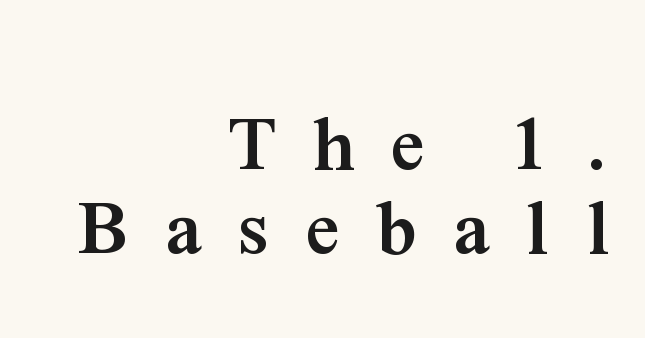
Words float on clear page, feet unadorned. You could not count columns in this text — the font is proportionally spaced. The block of text is dense from top to bottom, with scant space between rows. These lines are composed in type with serifs.
